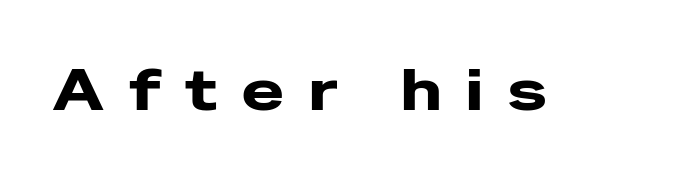
The image shows 56 px wide sans-serif type, upright; set unusually wide letter spacing (+0.45 em), not underlined; low stroke contrast and a medium x-height.
